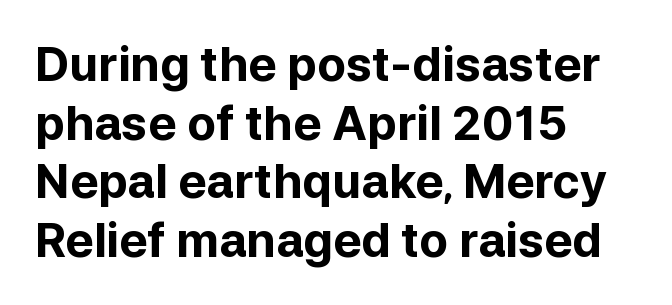
The image shows 47 px bold sans-serif type, upright; set left-aligned, normal line spacing (1.25x), normal letter spacing, not underlined; low stroke contrast and a medium x-height.
